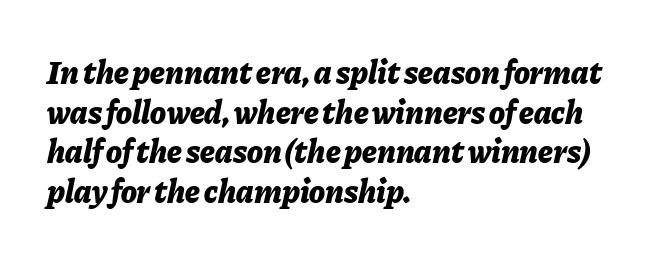
{"italic": "yes", "lean": "right", "slant_degrees": 11, "bold": "yes", "weight": "bold", "width": "normal", "stroke_contrast": "low", "x_height": "medium", "monospaced": "no", "underline": "no", "align": "left", "line_spacing_ratio": 1.2, "letter_spacing": "normal", "letter_spacing_em": 0.0, "glyph_px": 33}
